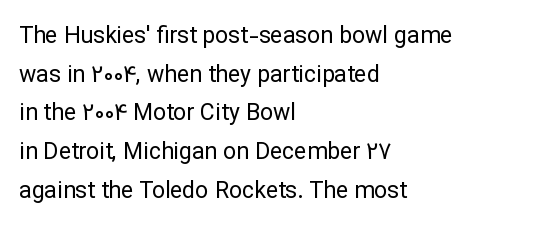
The passage shown has conventional tracking throughout. These lines stack with their left ends in a neat column. The letterforms sit at book weight or below. Decoration check: the copy has no underline.
